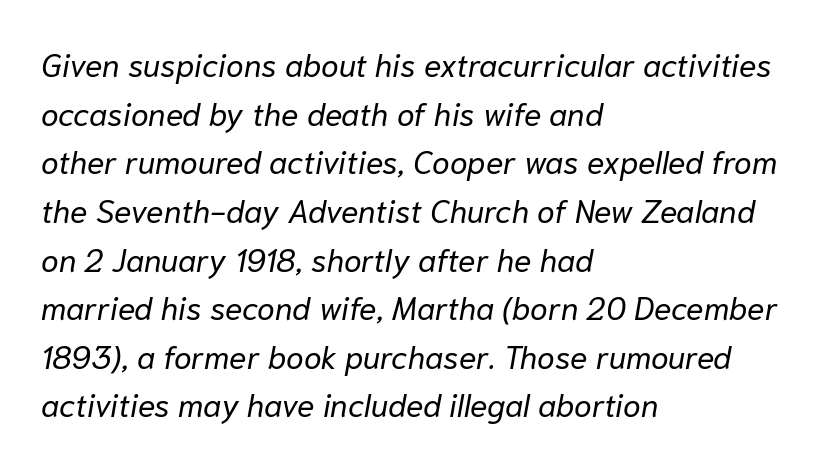
{"italic": "yes", "lean": "right", "slant_degrees": 10, "bold": "no", "weight": "regular", "width": "normal", "stroke_contrast": "low", "x_height": "medium", "monospaced": "no", "underline": "no", "align": "left", "line_spacing": "normal", "line_spacing_ratio": 1.52, "letter_spacing": "normal", "letter_spacing_em": 0.0, "glyph_px": 32}
